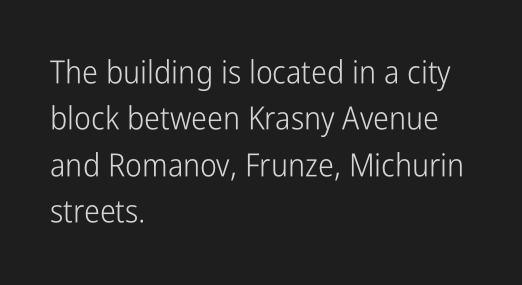
Q: Is the text bold? A: No.
Q: Is the text italic (slanted)? A: No, it is upright.
Q: Is the typeface a serif or a sans-serif typeface? A: Sans-serif.
Q: Is the text underlined? A: No.
Q: How is the paragraph aligned? A: Left-aligned.
Q: Is the spacing between letters normal or unusually wide? A: Normal.
Q: Is the spacing between lines tight, normal or loose? A: Normal.
Q: Width (condensed, normal, or wide)? A: Condensed.
Q: Stroke contrast? A: Low.
Q: x-height? A: Medium.
Q: Monospaced? A: No.
